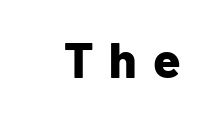
The image shows 50 px bold sans-serif type, upright; set unusually wide letter spacing (+0.32 em), not underlined; low stroke contrast and a medium x-height.
